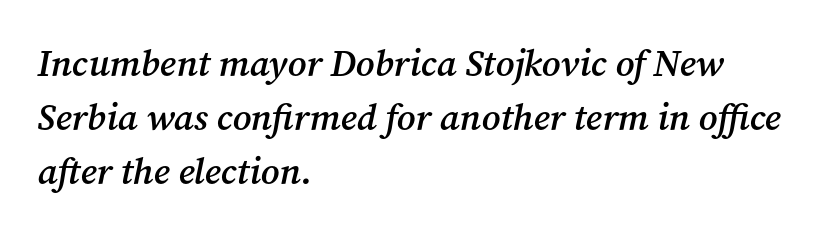
{"serif": "yes", "italic": "yes", "lean": "right", "slant_degrees": 12, "bold": "semi", "weight": "semibold", "width": "normal", "stroke_contrast": "medium", "x_height": "medium", "monospaced": "no", "underline": "no", "align": "left", "line_spacing": "normal", "line_spacing_ratio": 1.46, "letter_spacing": "normal", "letter_spacing_em": 0.0, "glyph_px": 37}
